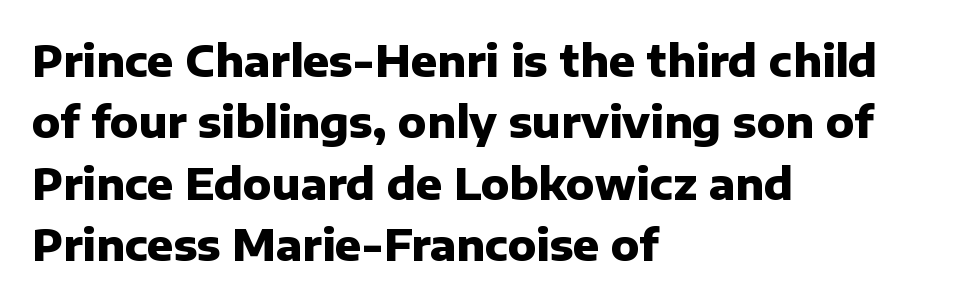
Vertical spacing — default. Chunky letters — that's bold for sure. Grotesque or geometric, the face here clearly has no serifs. Glance below the letters and you will spot only blank space. Every character sits straight up, as roman type does.
